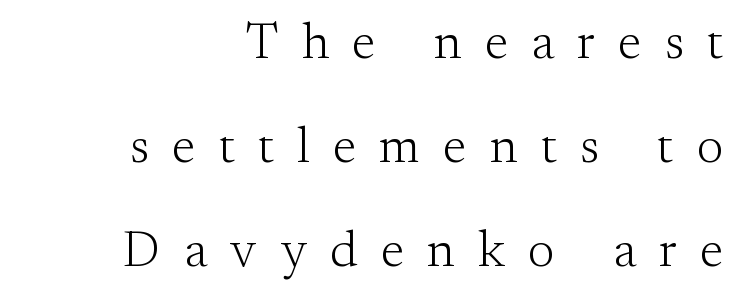
Q: Is the text bold? A: No.
Q: Is the text italic (slanted)? A: No, it is upright.
Q: Is the typeface a serif or a sans-serif typeface? A: Serif.
Q: Is the text underlined? A: No.
Q: How is the paragraph aligned? A: Right-aligned.
Q: Is the spacing between letters normal or unusually wide? A: Unusually wide.
Q: Is the spacing between lines tight, normal or loose? A: Loose.
Q: Width (condensed, normal, or wide)? A: Normal.
Q: Stroke contrast? A: Medium.
Q: x-height? A: Small.
Q: Monospaced? A: No.
